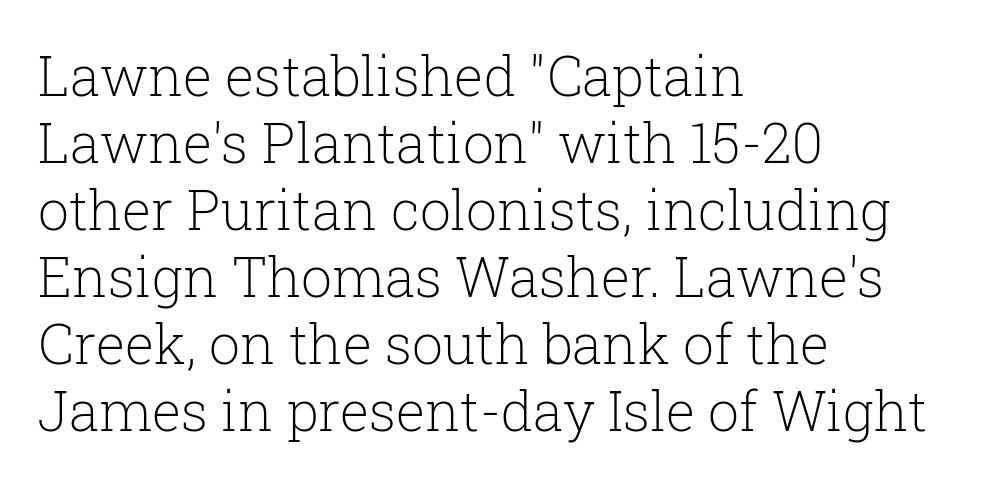
The image shows 55 px light serif type, upright; set left-aligned, line spacing 1.22x, normal letter spacing, not underlined; low stroke contrast and a medium x-height.
